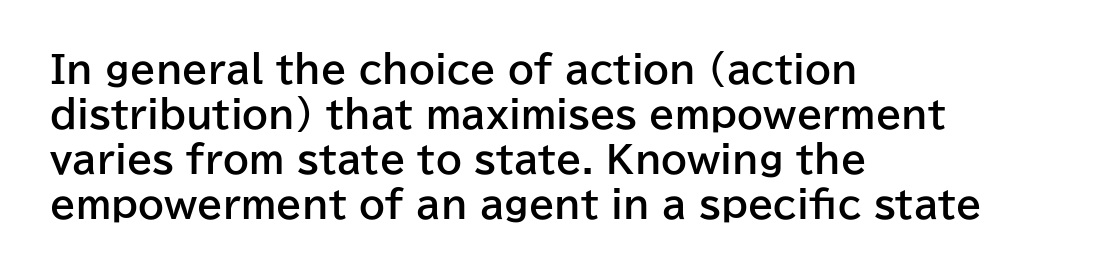
{"serif": "no", "italic": "no", "bold": "yes", "weight": "bold", "width": "normal", "stroke_contrast": "low", "x_height": "medium", "monospaced": "no", "underline": "no", "align": "left", "line_spacing_ratio": 1.22, "letter_spacing": "normal", "letter_spacing_em": 0.0, "glyph_px": 37}
